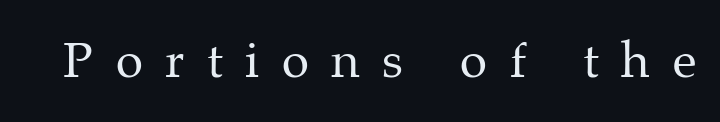
{"serif": "yes", "italic": "no", "bold": "no", "weight": "regular", "width": "normal", "stroke_contrast": "medium", "x_height": "medium", "monospaced": "no", "underline": "no", "letter_spacing": "wide", "letter_spacing_em": 0.46, "glyph_px": 49}
